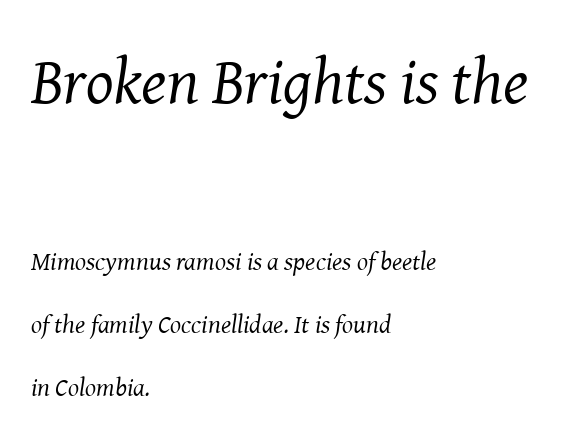
{"serif": "yes", "italic": "yes", "lean": "right", "slant_degrees": 8, "bold": "no", "weight": "regular", "width": "normal", "stroke_contrast": "medium", "x_height": "medium", "monospaced": "no", "underline": "no", "align": "left", "line_spacing": "loose", "line_spacing_ratio": 2.43, "letter_spacing": "normal", "letter_spacing_em": 0.0, "larger_block": "first", "size_ratio": 2.5, "glyph_px": 65}
